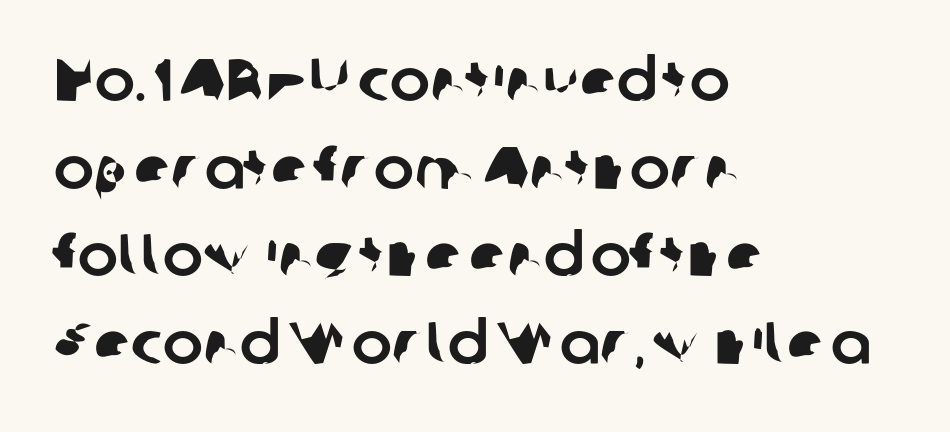
{"serif": "no", "width": "normal", "stroke_contrast": "low", "x_height": "medium", "monospaced": "no", "underline": "no", "align": "left", "line_spacing": "normal", "line_spacing_ratio": 1.46, "letter_spacing": "normal", "letter_spacing_em": 0.0, "glyph_px": 60}
